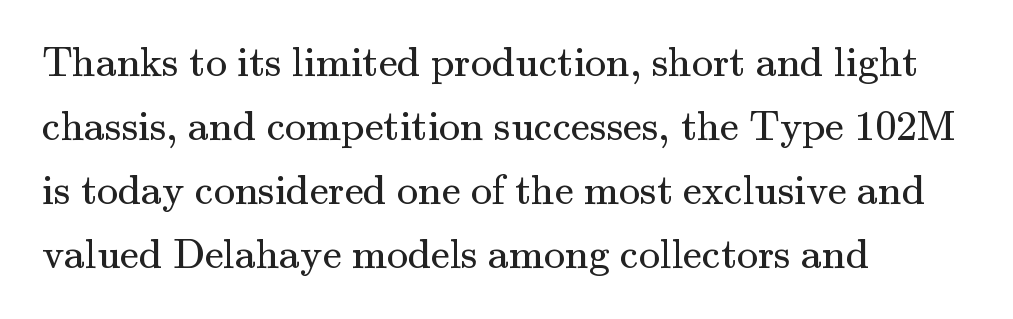
The image shows 42 px regular-weight serif type, upright; set left-aligned, normal line spacing (1.52x), normal letter spacing, not underlined; medium stroke contrast and a small x-height.
